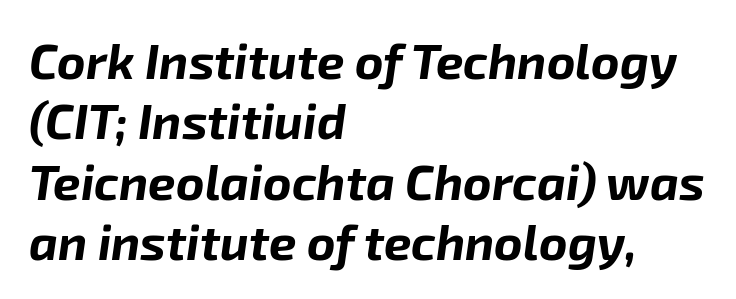
{"italic": "yes", "lean": "right", "slant_degrees": 8, "bold": "yes", "weight": "bold", "width": "normal", "stroke_contrast": "low", "x_height": "medium", "monospaced": "no", "underline": "no", "align": "left", "line_spacing_ratio": 1.23, "letter_spacing": "normal", "letter_spacing_em": 0.0, "glyph_px": 49}
